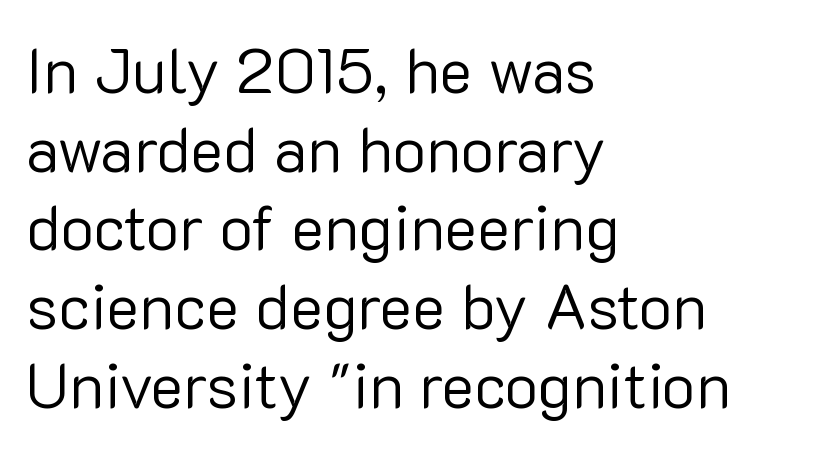
Q: Is the text bold? A: No.
Q: Is the text italic (slanted)? A: No, it is upright.
Q: Is the typeface a serif or a sans-serif typeface? A: Sans-serif.
Q: Is the text underlined? A: No.
Q: How is the paragraph aligned? A: Left-aligned.
Q: Is the spacing between letters normal or unusually wide? A: Normal.
Q: Is the spacing between lines tight, normal or loose? A: Normal.
Q: Width (condensed, normal, or wide)? A: Normal.
Q: Stroke contrast? A: Low.
Q: x-height? A: Medium.
Q: Monospaced? A: No.
